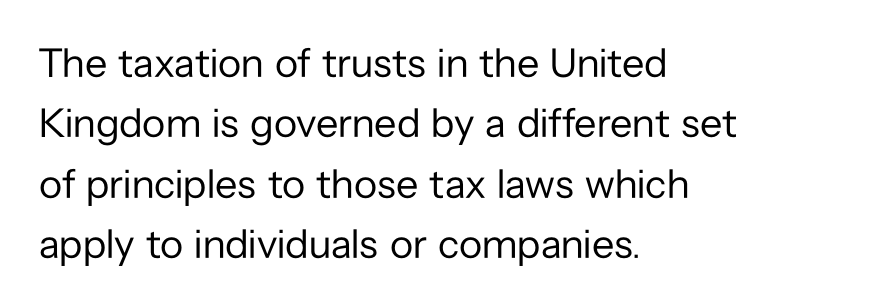
Q: Is the text bold? A: No.
Q: Is the text italic (slanted)? A: No, it is upright.
Q: Is the typeface a serif or a sans-serif typeface? A: Sans-serif.
Q: Is the text underlined? A: No.
Q: How is the paragraph aligned? A: Left-aligned.
Q: Is the spacing between letters normal or unusually wide? A: Normal.
Q: Is the spacing between lines tight, normal or loose? A: Normal.
Q: Width (condensed, normal, or wide)? A: Normal.
Q: Stroke contrast? A: Low.
Q: x-height? A: Medium.
Q: Monospaced? A: No.
